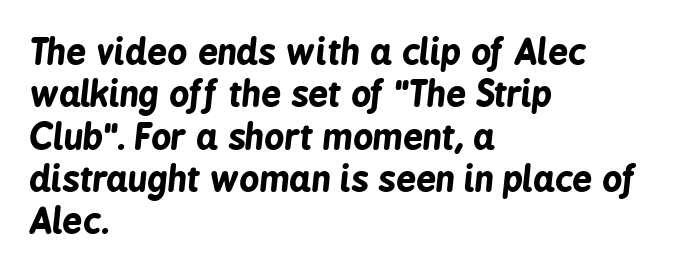
The image shows 35 px bold, condensed type, italic (leaning right); set left-aligned, line spacing 1.21x, normal letter spacing, not underlined; low stroke contrast and a medium x-height.
